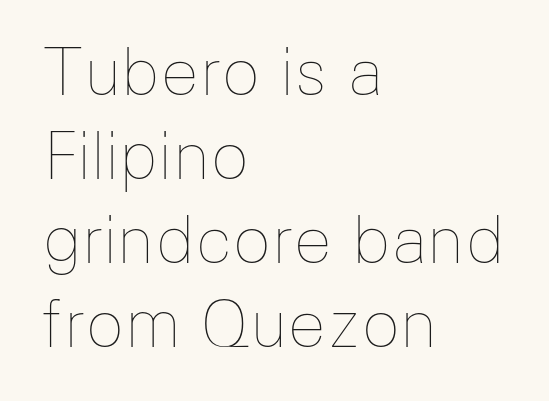
{"italic": "no", "bold": "no", "weight": "thin", "width": "normal", "stroke_contrast": "low", "x_height": "medium", "monospaced": "no", "underline": "no", "align": "left", "line_spacing": "normal", "line_spacing_ratio": 1.31, "letter_spacing": "normal", "letter_spacing_em": 0.0, "glyph_px": 64}
